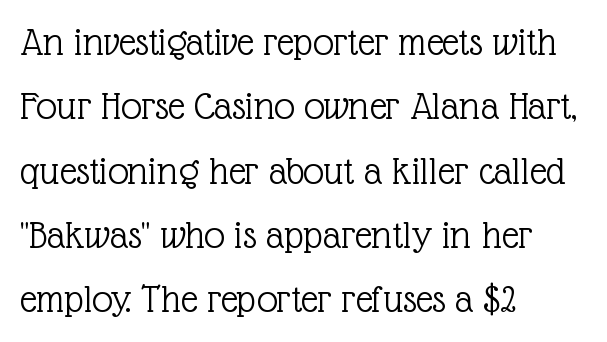
Q: Is the text bold? A: No.
Q: Is the text italic (slanted)? A: No, it is upright.
Q: Is the typeface a serif or a sans-serif typeface? A: Serif.
Q: Is the text underlined? A: No.
Q: How is the paragraph aligned? A: Left-aligned.
Q: Is the spacing between letters normal or unusually wide? A: Normal.
Q: Is the spacing between lines tight, normal or loose? A: Normal.
Q: Width (condensed, normal, or wide)? A: Normal.
Q: x-height? A: Medium.
Q: Monospaced? A: No.
